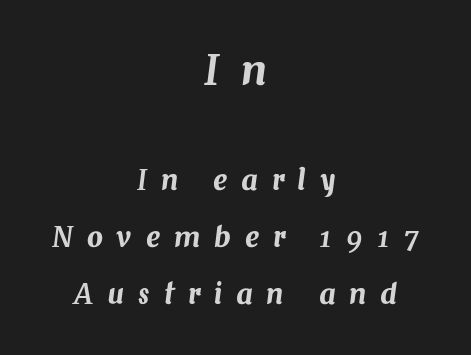
{"italic": "yes", "lean": "right", "slant_degrees": 7, "width": "normal", "stroke_contrast": "medium", "x_height": "medium", "monospaced": "no", "underline": "no", "align": "center", "line_spacing": "loose", "line_spacing_ratio": 2.03, "letter_spacing": "wide", "letter_spacing_em": 0.5, "larger_block": "first", "size_ratio": 1.5, "glyph_px": 42}
